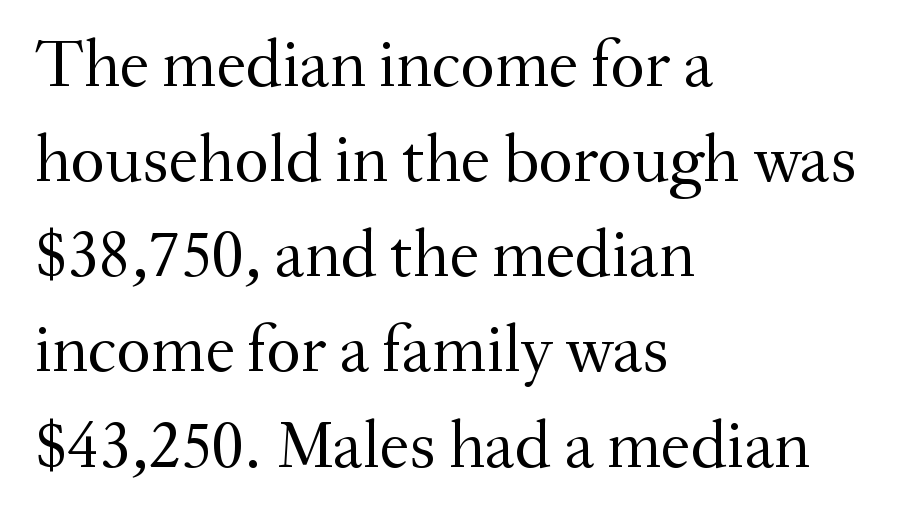
The image shows 67 px regular-weight serif type, upright; set left-aligned, normal line spacing (1.42x), normal letter spacing, not underlined; medium stroke contrast and a small x-height.
